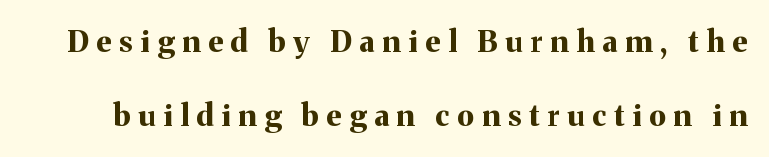
The image shows 30 px bold serif type, upright; set loose line spacing (2.46x), unusually wide letter spacing (+0.26 em), not underlined; medium stroke contrast and a medium x-height.
